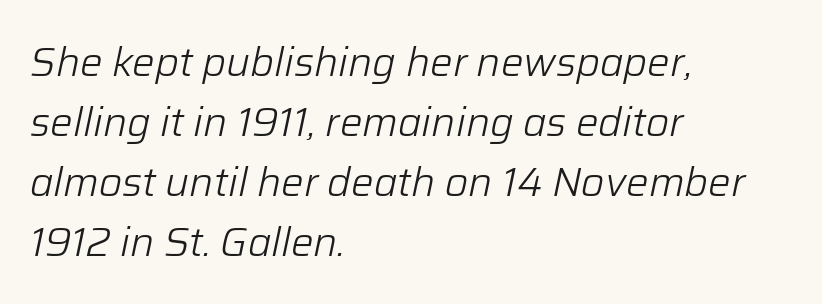
Q: Is the text bold? A: No.
Q: Is the text italic (slanted)? A: Yes, it leans right by about 12 degrees.
Q: Is the text underlined? A: No.
Q: How is the paragraph aligned? A: Left-aligned.
Q: Is the spacing between letters normal or unusually wide? A: Normal.
Q: Is the spacing between lines tight, normal or loose? A: Normal.
Q: Width (condensed, normal, or wide)? A: Normal.
Q: Stroke contrast? A: Low.
Q: x-height? A: Medium.
Q: Monospaced? A: No.
